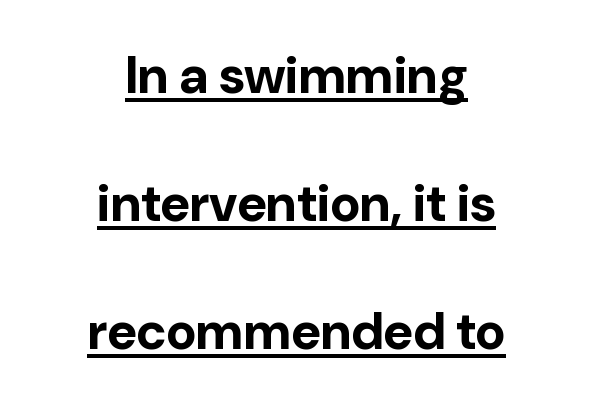
Q: Is the text bold? A: Yes.
Q: Is the text italic (slanted)? A: No, it is upright.
Q: Is the typeface a serif or a sans-serif typeface? A: Sans-serif.
Q: Is the text underlined? A: Yes.
Q: How is the paragraph aligned? A: Centered.
Q: Is the spacing between letters normal or unusually wide? A: Normal.
Q: Is the spacing between lines tight, normal or loose? A: Loose.
Q: Width (condensed, normal, or wide)? A: Normal.
Q: Stroke contrast? A: Low.
Q: x-height? A: Medium.
Q: Monospaced? A: No.
